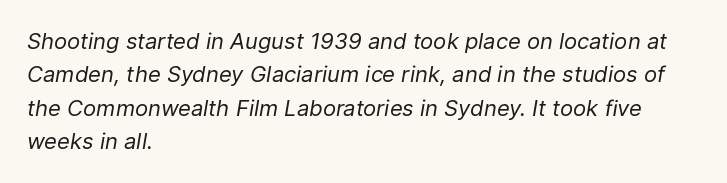
The image shows 22 px text type, italic (leaning right); set left-aligned, normal line spacing (1.52x), normal letter spacing, not underlined.
